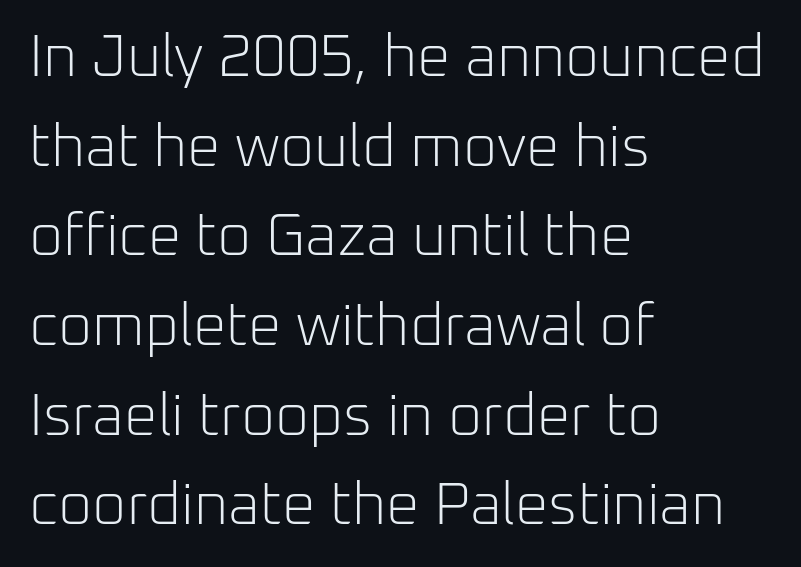
Q: Is the text bold? A: No.
Q: Is the text italic (slanted)? A: No, it is upright.
Q: Is the typeface a serif or a sans-serif typeface? A: Sans-serif.
Q: Is the text underlined? A: No.
Q: How is the paragraph aligned? A: Left-aligned.
Q: Is the spacing between letters normal or unusually wide? A: Normal.
Q: Is the spacing between lines tight, normal or loose? A: Normal.
Q: Width (condensed, normal, or wide)? A: Normal.
Q: Stroke contrast? A: Low.
Q: x-height? A: Medium.
Q: Monospaced? A: No.
